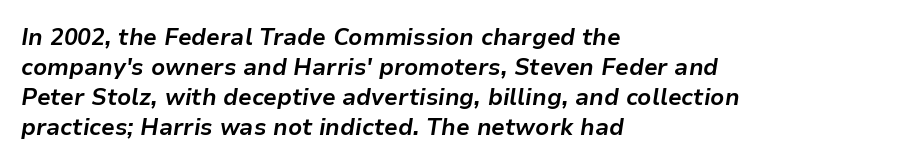
{"italic": "yes", "lean": "right", "slant_degrees": 9, "bold": "yes", "underline": "no", "align": "left", "line_spacing": "normal", "line_spacing_ratio": 1.3, "letter_spacing": "normal", "letter_spacing_em": 0.0, "glyph_px": 23}
